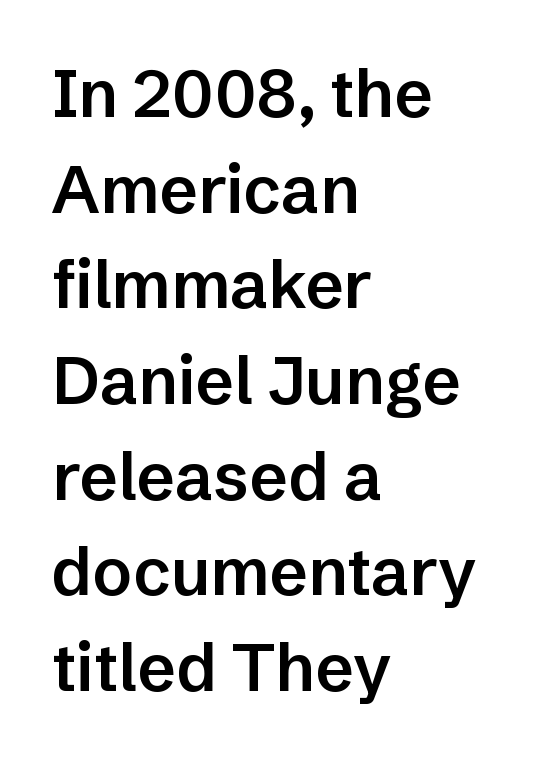
The image shows 66 px semibold sans-serif type, upright; set left-aligned, normal line spacing (1.45x), normal letter spacing, not underlined; low stroke contrast and a medium x-height.
